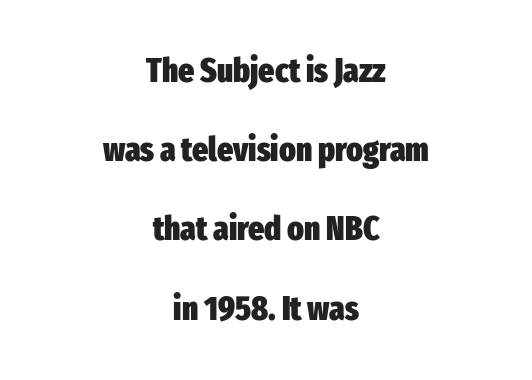
Q: Is the text bold? A: Yes.
Q: Is the text italic (slanted)? A: No, it is upright.
Q: Is the typeface a serif or a sans-serif typeface? A: Sans-serif.
Q: Is the text underlined? A: No.
Q: How is the paragraph aligned? A: Centered.
Q: Is the spacing between letters normal or unusually wide? A: Normal.
Q: Is the spacing between lines tight, normal or loose? A: Loose.
Q: Width (condensed, normal, or wide)? A: Condensed.
Q: Stroke contrast? A: Low.
Q: x-height? A: Medium.
Q: Monospaced? A: No.
